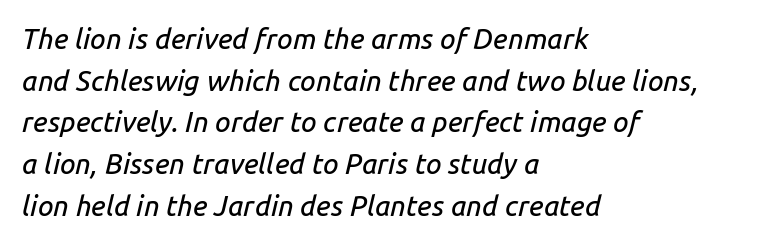
Q: Is the text italic (slanted)? A: Yes, it leans right by about 14 degrees.
Q: Is the text underlined? A: No.
Q: How is the paragraph aligned? A: Left-aligned.
Q: Is the spacing between letters normal or unusually wide? A: Normal.
Q: Is the spacing between lines tight, normal or loose? A: Normal.
Q: Width (condensed, normal, or wide)? A: Normal.
Q: Stroke contrast? A: Low.
Q: x-height? A: Medium.
Q: Monospaced? A: No.
